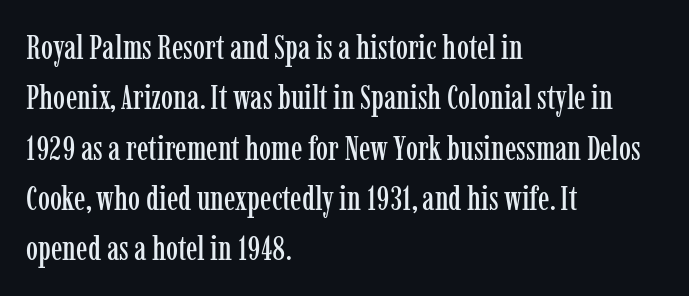
Q: Is the text italic (slanted)? A: No, it is upright.
Q: Is the typeface a serif or a sans-serif typeface? A: Serif.
Q: Is the text underlined? A: No.
Q: How is the paragraph aligned? A: Left-aligned.
Q: Is the spacing between letters normal or unusually wide? A: Normal.
Q: Is the spacing between lines tight, normal or loose? A: Normal.
Q: Width (condensed, normal, or wide)? A: Condensed.
Q: Stroke contrast? A: Low.
Q: x-height? A: Medium.
Q: Monospaced? A: No.
